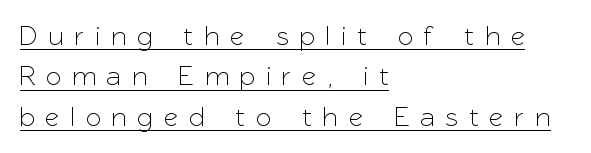
How would I describe the line gaps? Plain and ordinary. Inter-character spacing is expanded well beyond the font's built-in metrics. This is underlined copy, the kind a proofreader might mark for attention. If you drew a ruler down the left edge, every line would touch it. Ordinary non-slanted type is in use.
